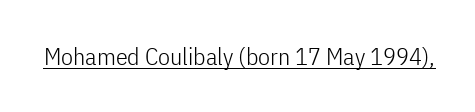
{"italic": "no", "bold": "no", "underline": "yes", "letter_spacing": "normal", "letter_spacing_em": 0.0, "glyph_px": 24}
